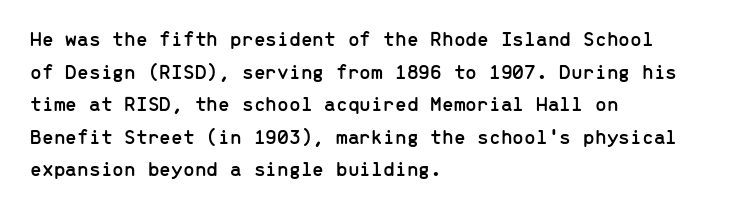
The image shows 21 px text type, upright; set left-aligned, normal line spacing (1.55x), normal letter spacing, not underlined.
